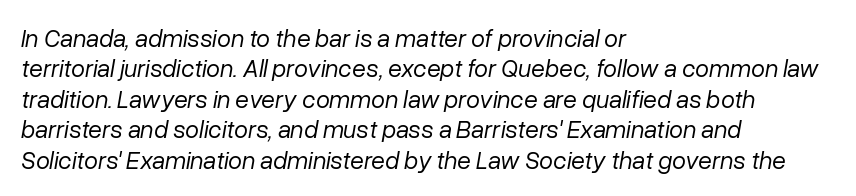
The image shows 25 px text type, italic (leaning right); set left-aligned, line spacing 1.22x, normal letter spacing, not underlined.
